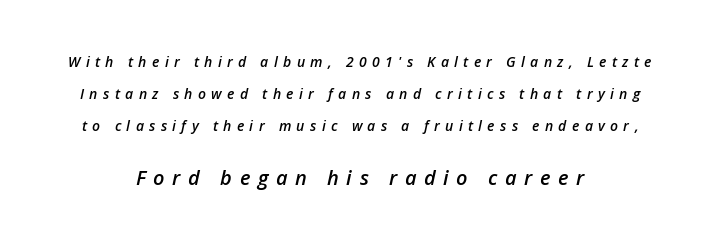
The image shows 20 px text type, italic (leaning right); set centered, loose line spacing (2.27x), unusually wide letter spacing (+0.38 em), not underlined; the second (bottom) block is 1.43x larger.
